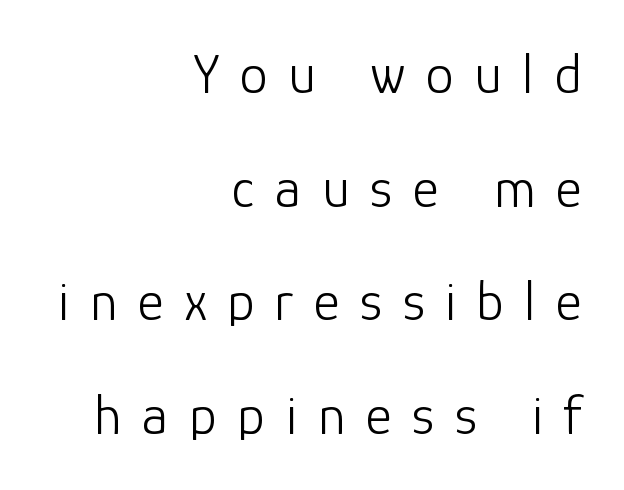
{"serif": "no", "italic": "no", "bold": "no", "weight": "light", "width": "normal", "stroke_contrast": "low", "x_height": "medium", "monospaced": "no", "underline": "no", "align": "right", "line_spacing": "loose", "line_spacing_ratio": 2.03, "letter_spacing": "wide", "letter_spacing_em": 0.37, "glyph_px": 56}
